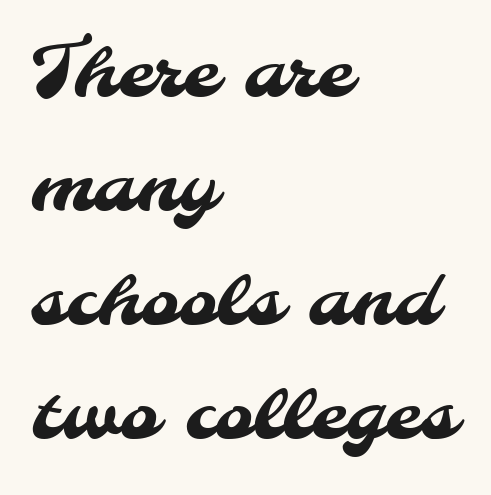
The image shows 74 px sans-serif type; set left-aligned, normal line spacing (1.54x), normal letter spacing, not underlined; medium stroke contrast and a small x-height.
